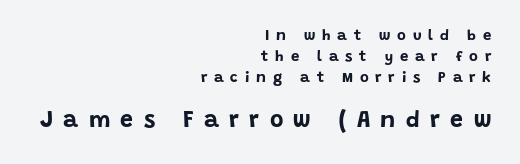
Q: Is the text bold? A: Yes.
Q: Is the text italic (slanted)? A: No, it is upright.
Q: Is the text underlined? A: No.
Q: How is the paragraph aligned? A: Right-aligned.
Q: Is the spacing between letters normal or unusually wide? A: Unusually wide.
Q: Is the spacing between lines tight, normal or loose? A: Normal.
Q: Which block of text is set in a larger size, the first (top) or the second (bottom)? A: The second (bottom) one.
